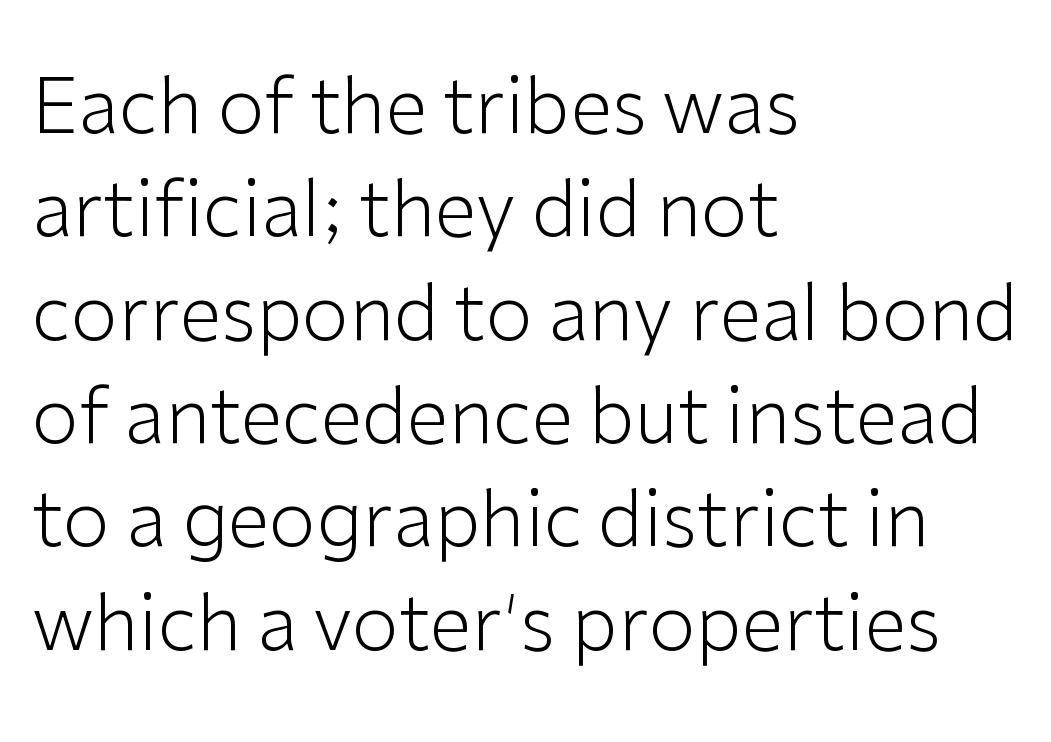
Between one letter and the next there's only the usual sliver of space. Spacing verdict: proportional, widths tailored to each character. Ink coverage per letter is moderate at most. Descender tails drop into unmarked territory. Classification — sans serif.
